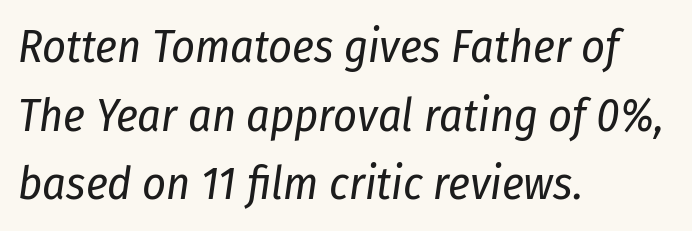
Q: Is the text bold? A: No.
Q: Is the text italic (slanted)? A: Yes, it leans right by about 8 degrees.
Q: Is the text underlined? A: No.
Q: How is the paragraph aligned? A: Left-aligned.
Q: Is the spacing between letters normal or unusually wide? A: Normal.
Q: Is the spacing between lines tight, normal or loose? A: Normal.
Q: Width (condensed, normal, or wide)? A: Condensed.
Q: Stroke contrast? A: Low.
Q: x-height? A: Medium.
Q: Monospaced? A: No.
